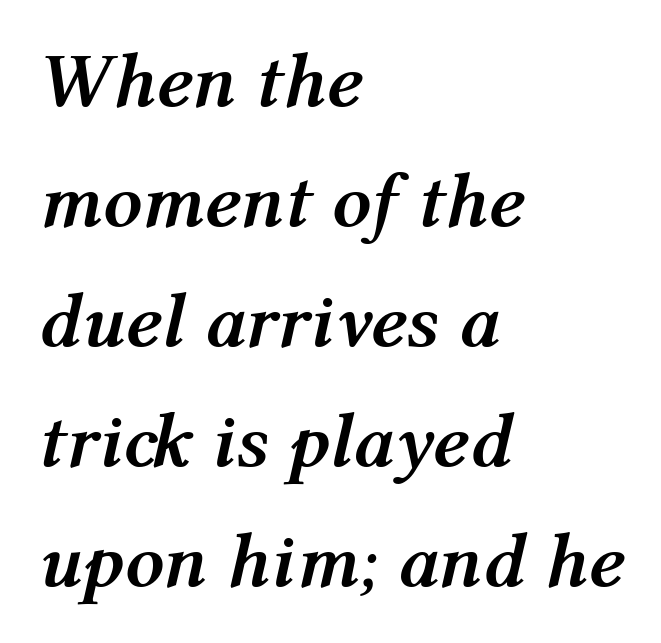
Q: Is the text bold? A: Yes.
Q: Is the text italic (slanted)? A: Yes, it leans right by about 12 degrees.
Q: Is the text underlined? A: No.
Q: How is the paragraph aligned? A: Left-aligned.
Q: Is the spacing between letters normal or unusually wide? A: Normal.
Q: Is the spacing between lines tight, normal or loose? A: Normal.
Q: Width (condensed, normal, or wide)? A: Normal.
Q: Stroke contrast? A: Medium.
Q: x-height? A: Medium.
Q: Monospaced? A: No.
